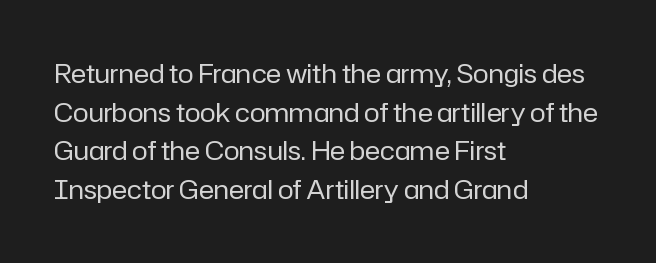
{"italic": "no", "bold": "no", "underline": "no", "align": "left", "line_spacing": "normal", "line_spacing_ratio": 1.49, "letter_spacing": "normal", "letter_spacing_em": 0.0, "glyph_px": 26}
